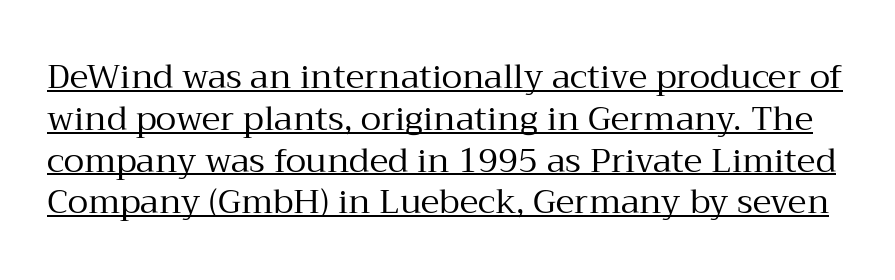
Q: Is the text bold? A: No.
Q: Is the text italic (slanted)? A: No, it is upright.
Q: Is the typeface a serif or a sans-serif typeface? A: Serif.
Q: Is the text underlined? A: Yes.
Q: Is the spacing between letters normal or unusually wide? A: Normal.
Q: Width (condensed, normal, or wide)? A: Normal.
Q: Stroke contrast? A: Medium.
Q: x-height? A: Medium.
Q: Monospaced? A: No.
